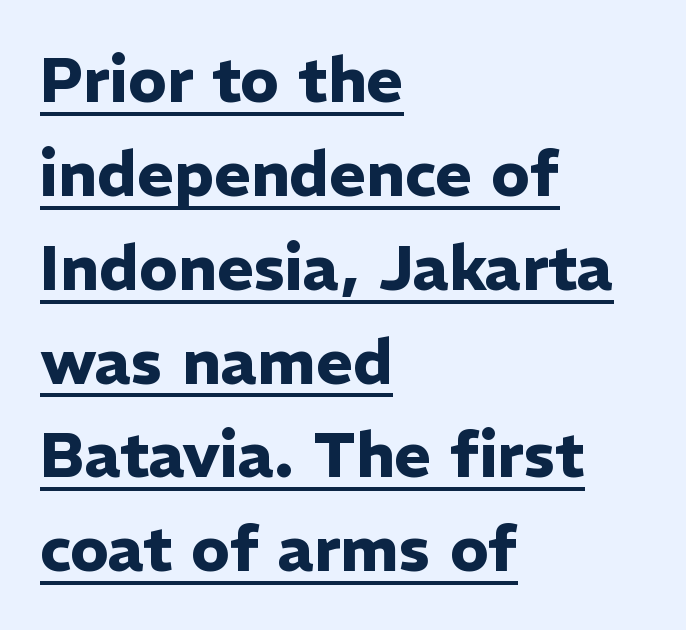
Q: Is the text bold? A: Yes.
Q: Is the text italic (slanted)? A: No, it is upright.
Q: Is the typeface a serif or a sans-serif typeface? A: Sans-serif.
Q: Is the text underlined? A: Yes.
Q: How is the paragraph aligned? A: Left-aligned.
Q: Is the spacing between letters normal or unusually wide? A: Normal.
Q: Is the spacing between lines tight, normal or loose? A: Normal.
Q: Width (condensed, normal, or wide)? A: Normal.
Q: Stroke contrast? A: Low.
Q: x-height? A: Medium.
Q: Monospaced? A: No.
